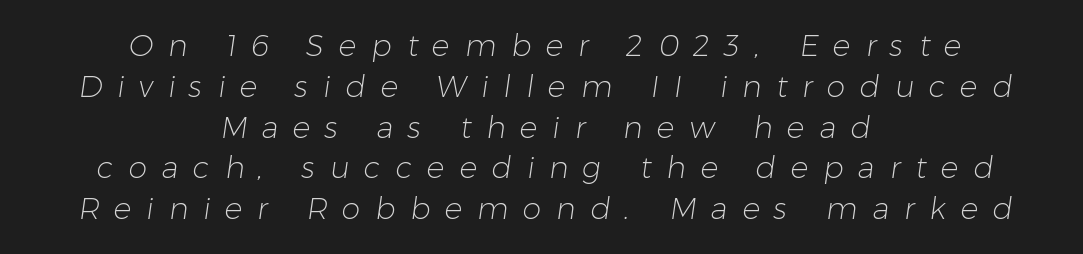
The image shows 30 px light sans-serif type; set centered, normal line spacing (1.36x), unusually wide letter spacing (+0.49 em), not underlined; low stroke contrast and a medium x-height.
